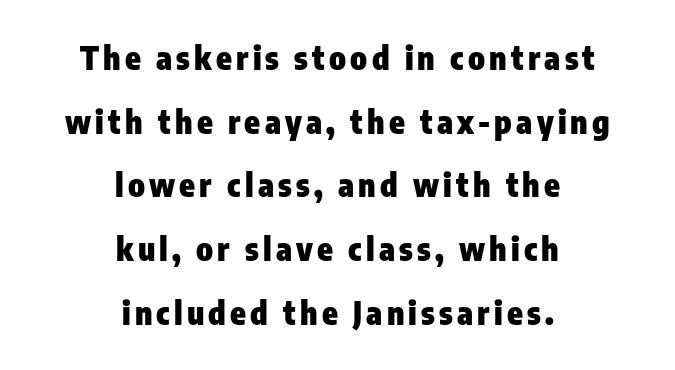
Q: Is the text bold? A: Yes.
Q: Is the text italic (slanted)? A: No, it is upright.
Q: Is the typeface a serif or a sans-serif typeface? A: Sans-serif.
Q: Is the text underlined? A: No.
Q: How is the paragraph aligned? A: Centered.
Q: Is the spacing between lines tight, normal or loose? A: Loose.
Q: Width (condensed, normal, or wide)? A: Condensed.
Q: Stroke contrast? A: Low.
Q: x-height? A: Medium.
Q: Monospaced? A: No.
